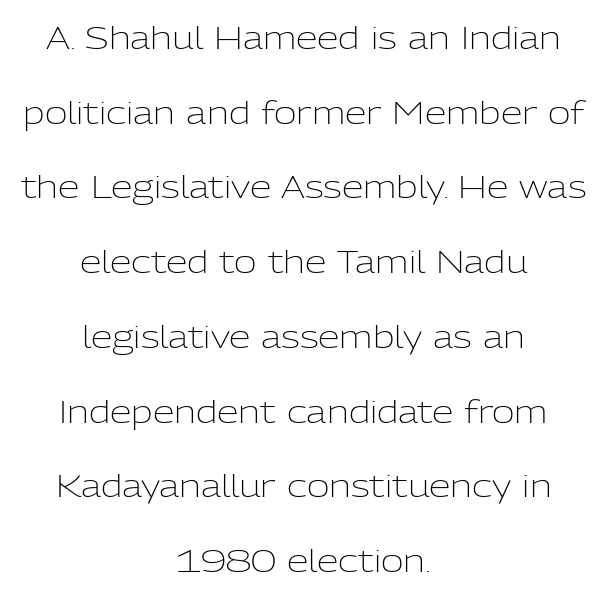
This block would shrink considerably if given ordinary leading; it's expanded now. Caption: multi-line text, centered on the measure. Weight: regular or lighter. Nothing sits at the stroke ends, so this counts as sans-serif. Looks like regular typesetting: each glyph gets only the width it needs. Underlining? Definitely not there.
